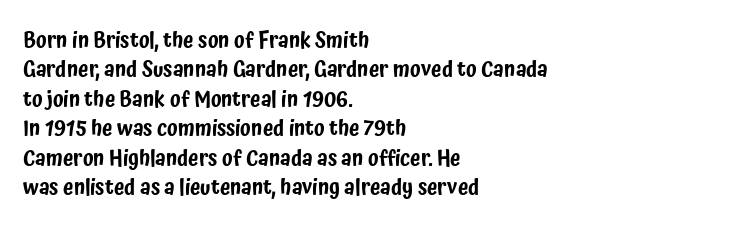
If you drew a ruler down the left edge, every line would touch it. The foot of each line stays bare and open. What's the leading like? Ordinary, nothing unusual. The axis of the letterforms is exactly vertical. Observe the ordinary spacing: letters are neighbours, not strangers.
